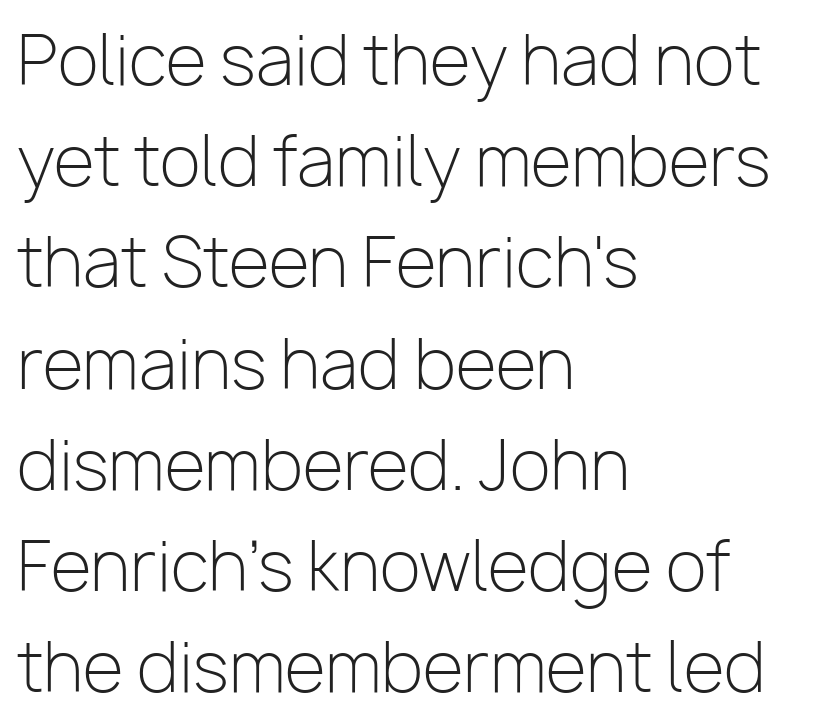
The image shows 67 px light sans-serif type, upright; set left-aligned, normal line spacing (1.51x), normal letter spacing, not underlined; low stroke contrast and a medium x-height.
